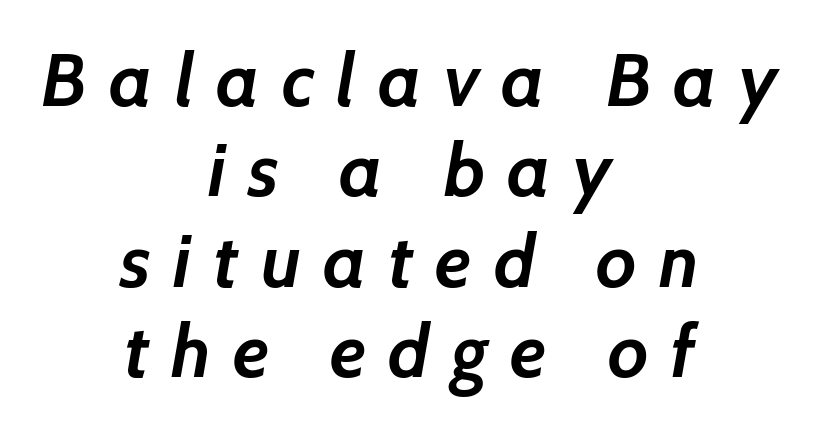
The tracking jumps out immediately: characters are airy and widely separated. Plenty of ink on the page — the face is bold. This sample uses a sans-serif face. Visually the block forms a symmetrical silhouette, jagged on both flanks.
